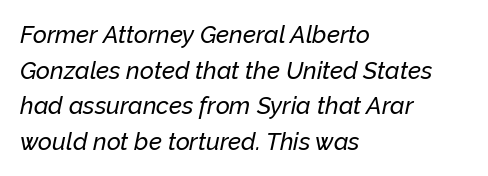
{"italic": "yes", "lean": "right", "slant_degrees": 12, "underline": "no", "align": "left", "line_spacing": "normal", "line_spacing_ratio": 1.48, "letter_spacing": "normal", "letter_spacing_em": 0.0, "glyph_px": 24}
